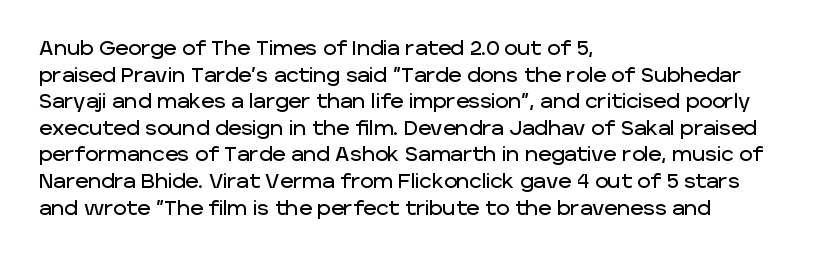
Q: Is the text italic (slanted)? A: No, it is upright.
Q: Is the text underlined? A: No.
Q: How is the paragraph aligned? A: Left-aligned.
Q: Is the spacing between letters normal or unusually wide? A: Normal.
Q: Is the spacing between lines tight, normal or loose? A: Normal.
